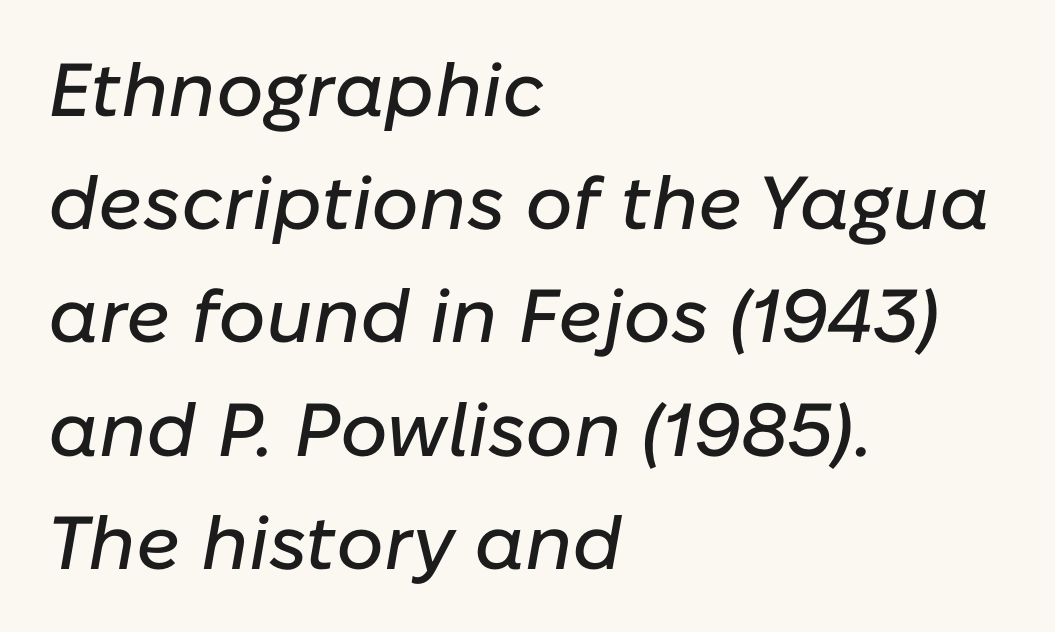
The typesetter chose a ragged-right arrangement here. Spacing verdict: proportional, widths tailored to each character. Leading matches the norm, producing a regular column. Glance below the letters and you will spot only blank space.
